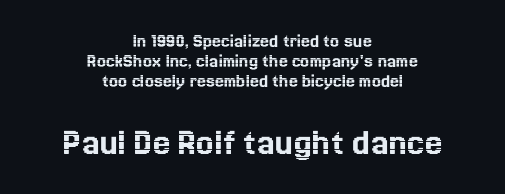
Q: Is the text italic (slanted)? A: No, it is upright.
Q: Is the text underlined? A: No.
Q: How is the paragraph aligned? A: Centered.
Q: Is the spacing between letters normal or unusually wide? A: Normal.
Q: Is the spacing between lines tight, normal or loose? A: Tight.
Q: Which block of text is set in a larger size, the first (top) or the second (bottom)? A: The second (bottom) one.
Q: Width (condensed, normal, or wide)? A: Normal.
Q: x-height? A: Medium.
Q: Monospaced? A: No.
